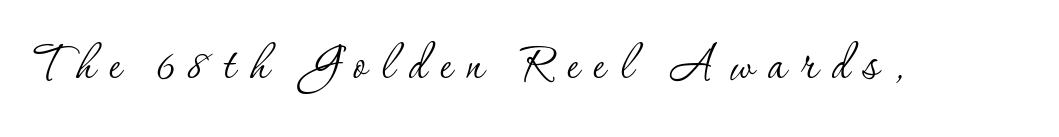
The image shows 60 px thin serif type; set unusually wide letter spacing (+0.24 em), not underlined; low stroke contrast and a small x-height.
